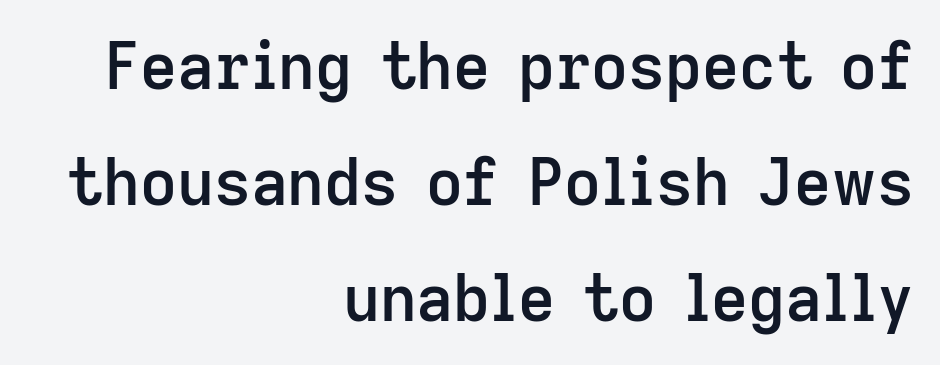
{"serif": "no", "italic": "no", "bold": "semi", "weight": "semibold", "width": "normal", "stroke_contrast": "low", "x_height": "medium", "monospaced": "no", "underline": "no", "align": "right", "line_spacing_ratio": 1.81, "letter_spacing": "normal", "letter_spacing_em": 0.0, "glyph_px": 64}
